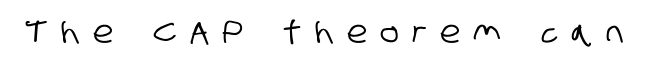
Q: Is the typeface a serif or a sans-serif typeface? A: Sans-serif.
Q: Is the text underlined? A: No.
Q: Is the spacing between letters normal or unusually wide? A: Unusually wide.
Q: Width (condensed, normal, or wide)? A: Condensed.
Q: Stroke contrast? A: Low.
Q: x-height? A: Large.
Q: Monospaced? A: No.
